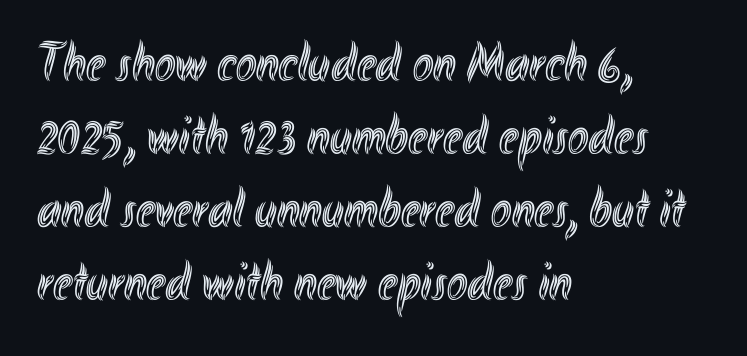
{"width": "condensed", "x_height": "small", "monospaced": "no", "underline": "no", "align": "left", "line_spacing": "normal", "line_spacing_ratio": 1.33, "letter_spacing": "normal", "letter_spacing_em": 0.0, "glyph_px": 55}
